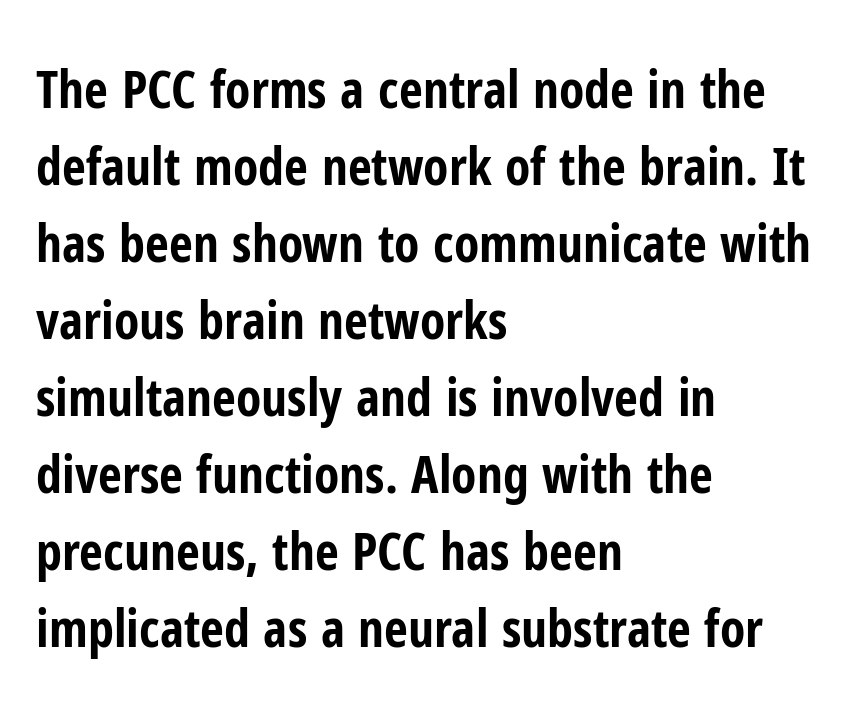
Q: Is the text bold? A: Yes.
Q: Is the text italic (slanted)? A: No, it is upright.
Q: Is the typeface a serif or a sans-serif typeface? A: Sans-serif.
Q: Is the text underlined? A: No.
Q: How is the paragraph aligned? A: Left-aligned.
Q: Is the spacing between letters normal or unusually wide? A: Normal.
Q: Is the spacing between lines tight, normal or loose? A: Normal.
Q: Width (condensed, normal, or wide)? A: Condensed.
Q: Stroke contrast? A: Low.
Q: x-height? A: Medium.
Q: Monospaced? A: No.
